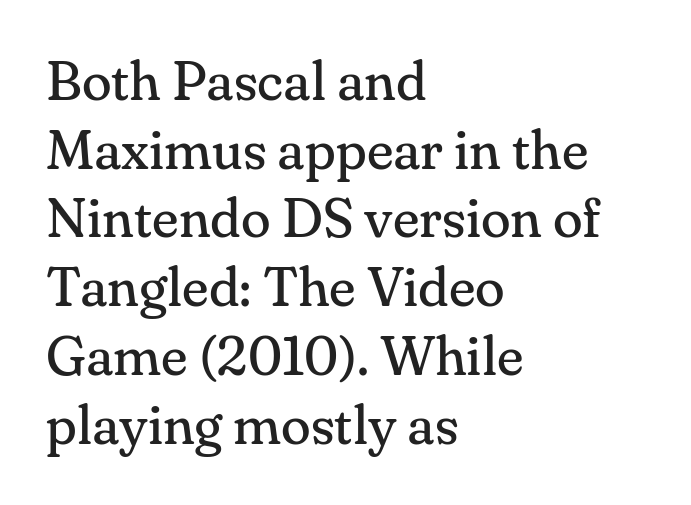
These lines sit exactly where default settings would place them. A typesetter would call this proportional, since set widths differ per character. These lines are composed in type with serifs. The face used here is rendered with its standard letterfit. Think standard paragraph weight, or any step lighter than that. The font's upright variant was chosen for this text.
